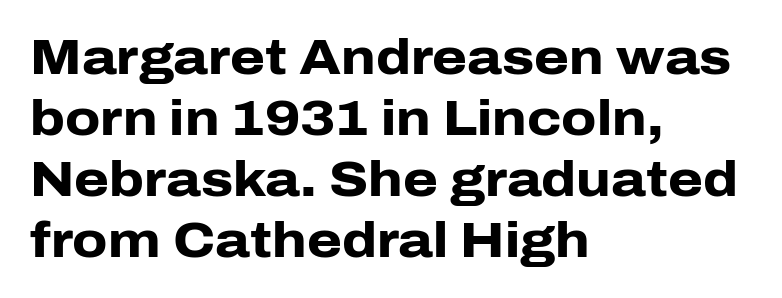
Proportional: the letters do not fall into vertical columns. Inter-character spacing is left at the font's built-in metrics. Does the weight exceed regular? Yes, all the way to bold. Each row of text sits above clean, open space. Classification — sans serif. No italicization has been applied; the sample stays upright.
